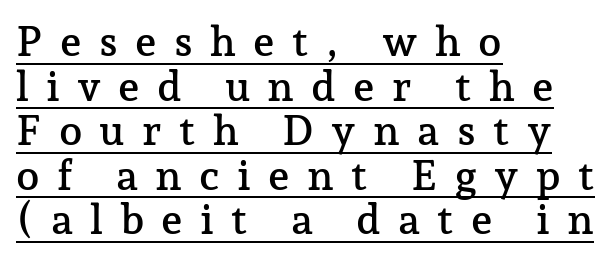
{"serif": "yes", "italic": "no", "width": "normal", "stroke_contrast": "low", "x_height": "medium", "monospaced": "no", "underline": "yes", "align": "left", "line_spacing": "tight", "line_spacing_ratio": 1.06, "letter_spacing": "wide", "letter_spacing_em": 0.41, "glyph_px": 42}
